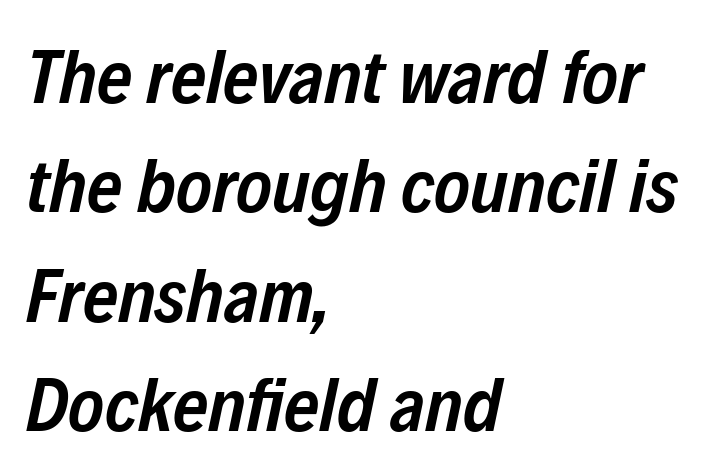
The image shows 76 px semibold, condensed type, italic (leaning right); set left-aligned, normal line spacing (1.44x), normal letter spacing, not underlined; low stroke contrast and a medium x-height.
